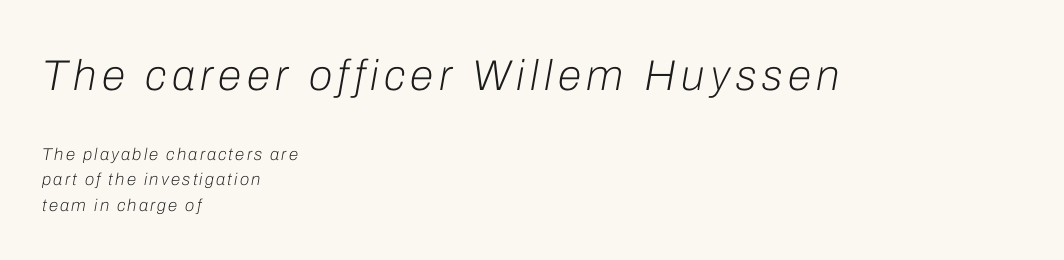
{"italic": "yes", "lean": "right", "slant_degrees": 10, "bold": "no", "weight": "light", "width": "normal", "stroke_contrast": "low", "x_height": "medium", "monospaced": "no", "underline": "no", "align": "left", "line_spacing": "normal", "line_spacing_ratio": 1.5, "larger_block": "first", "size_ratio": 2.53, "glyph_px": 43}
